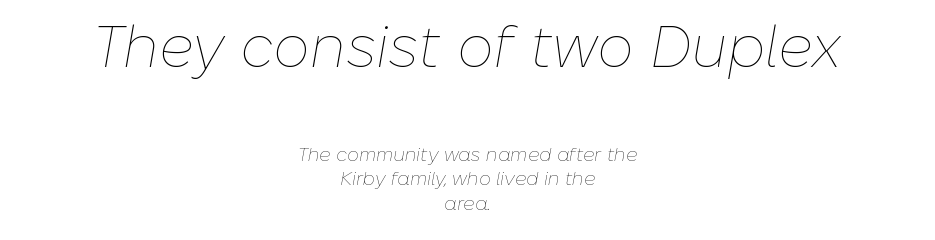
{"italic": "yes", "lean": "right", "slant_degrees": 10, "bold": "no", "weight": "thin", "width": "normal", "stroke_contrast": "low", "x_height": "medium", "monospaced": "no", "underline": "no", "align": "center", "line_spacing": "normal", "line_spacing_ratio": 1.3, "letter_spacing": "normal", "letter_spacing_em": 0.0, "larger_block": "first", "size_ratio": 3.05, "glyph_px": 58}
